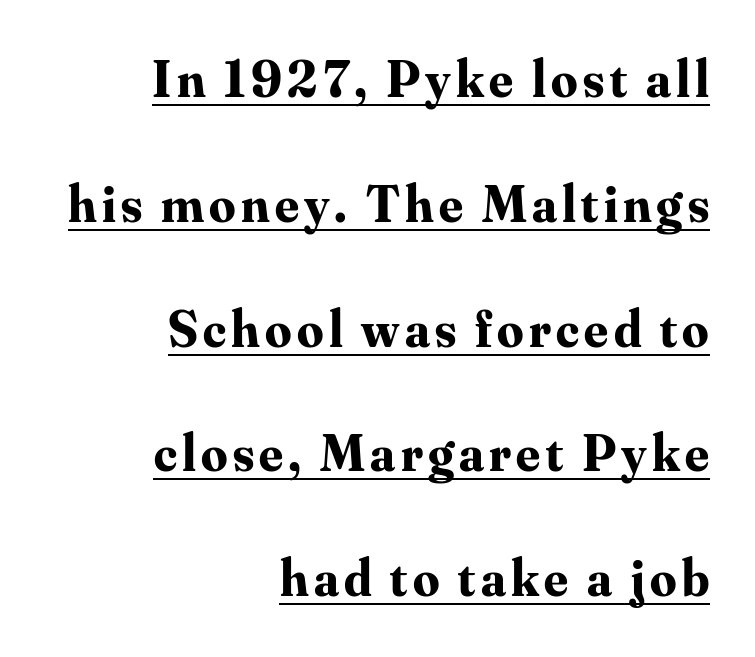
This sample uses a serif face. A dark, heavy texture on the line: the type is bold. Is this a fixed-width face? No — the glyphs have proportional, varying widths. The setting favours the right margin, as signatures and pull-quotes sometimes do.
